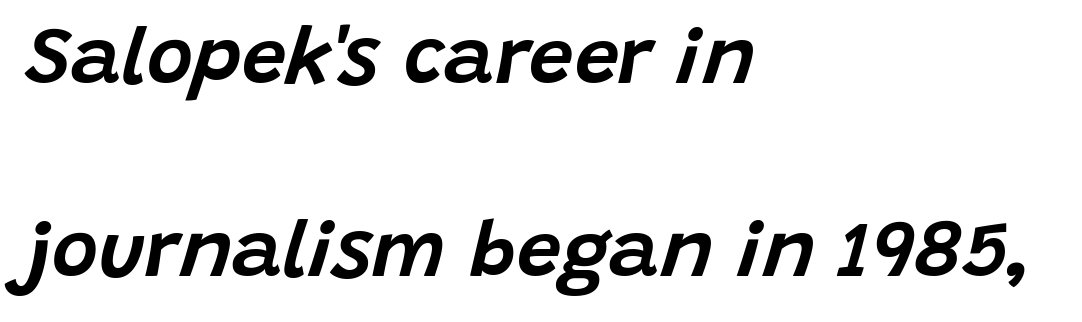
Q: Is the text italic (slanted)? A: Yes, it leans right by about 15 degrees.
Q: Is the text underlined? A: No.
Q: How is the paragraph aligned? A: Left-aligned.
Q: Is the spacing between letters normal or unusually wide? A: Normal.
Q: Is the spacing between lines tight, normal or loose? A: Loose.
Q: Width (condensed, normal, or wide)? A: Normal.
Q: Stroke contrast? A: Low.
Q: x-height? A: Large.
Q: Monospaced? A: No.
